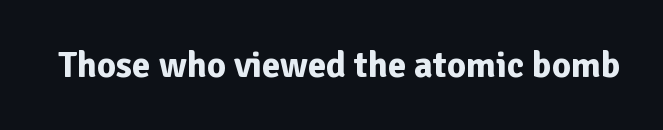
Q: Is the text bold? A: Yes.
Q: Is the text italic (slanted)? A: No, it is upright.
Q: Is the typeface a serif or a sans-serif typeface? A: Sans-serif.
Q: Is the text underlined? A: No.
Q: Is the spacing between letters normal or unusually wide? A: Normal.
Q: Width (condensed, normal, or wide)? A: Normal.
Q: Stroke contrast? A: Low.
Q: x-height? A: Medium.
Q: Monospaced? A: No.
